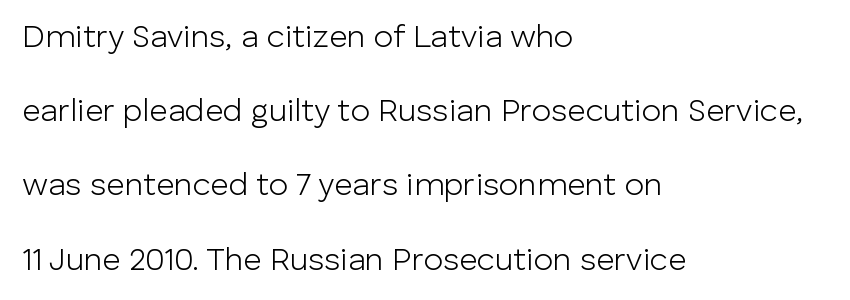
The image shows 32 px light sans-serif type, upright; set left-aligned, loose line spacing (2.32x), normal letter spacing, not underlined; low stroke contrast and a medium x-height.
